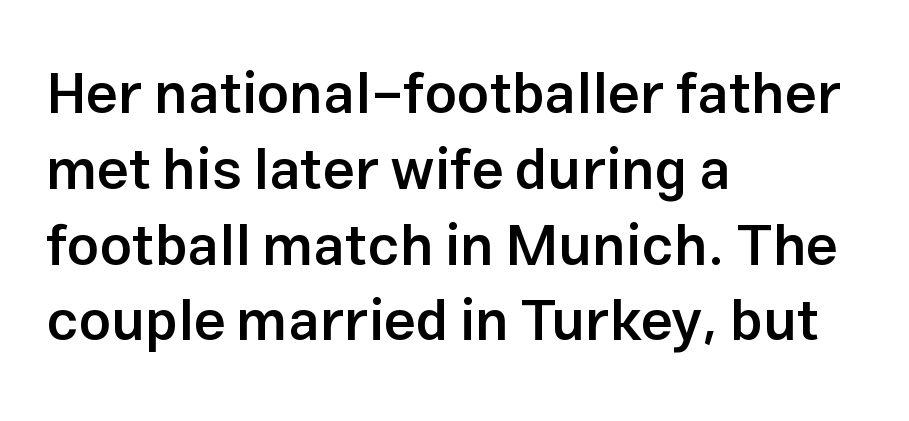
Regular leading. Letter spacing: default. The text block is weighted toward the left margin, trailing off unevenly rightward. Is this a fixed-width face? No — the glyphs have proportional, varying widths. Notice the strokes are somewhat thickened but not fully heavy: this is a semibold.
